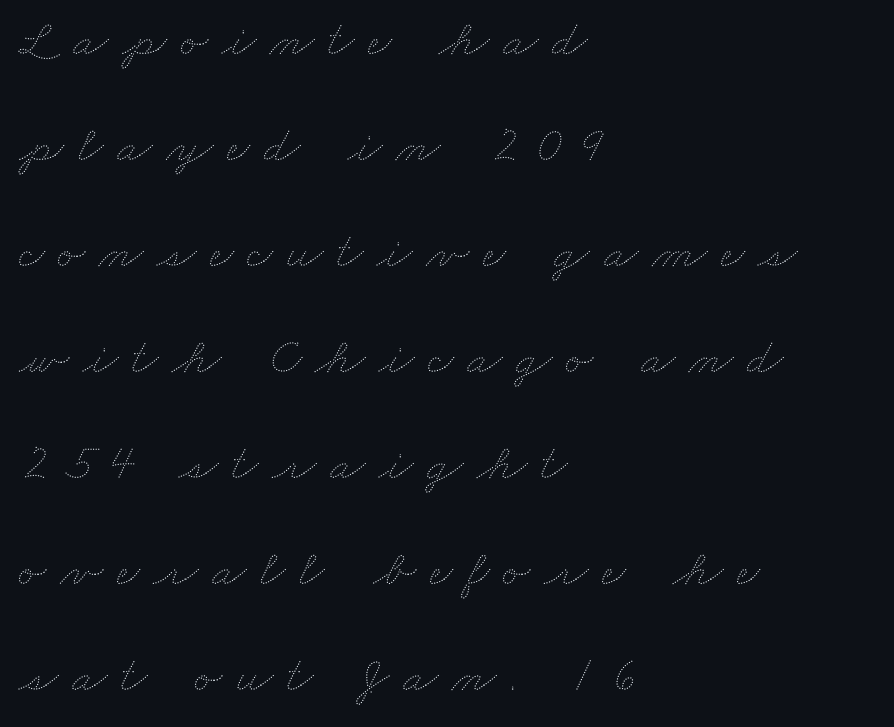
{"bold": "no", "weight": "thin", "width": "wide", "stroke_contrast": "medium", "x_height": "small", "monospaced": "no", "underline": "no", "align": "left", "line_spacing": "loose", "line_spacing_ratio": 2.08, "letter_spacing": "wide", "letter_spacing_em": 0.27, "glyph_px": 51}
